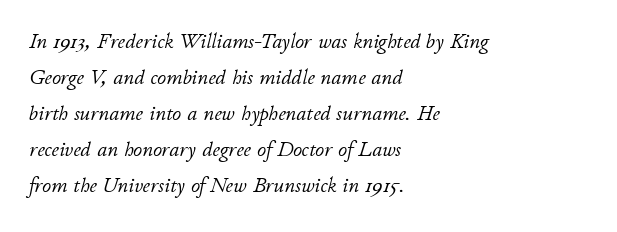
The image shows 22 px text type, italic (leaning right); set left-aligned, normal line spacing (1.64x), normal letter spacing, not underlined.
